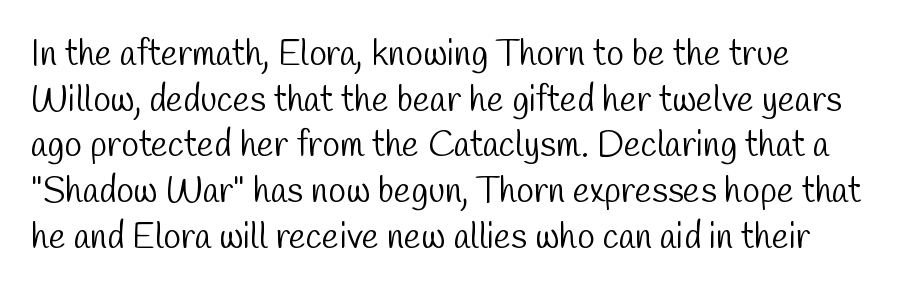
Font category for this specimen: sans-serif. These lines are rendered in a variable-pitch font. The passage shown is not underscored anywhere. Which margin do the lines hug? The left one — the right edge is uneven. This is not heavy type; no bold has been used.
